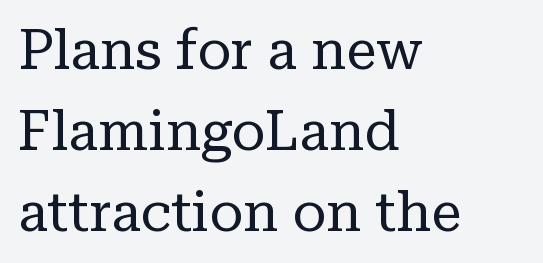
{"serif": "yes", "italic": "no", "bold": "no", "weight": "regular", "width": "normal", "stroke_contrast": "low", "x_height": "medium", "monospaced": "no", "underline": "no", "align": "left", "line_spacing": "normal", "line_spacing_ratio": 1.47, "letter_spacing": "normal", "letter_spacing_em": 0.0, "glyph_px": 55}
